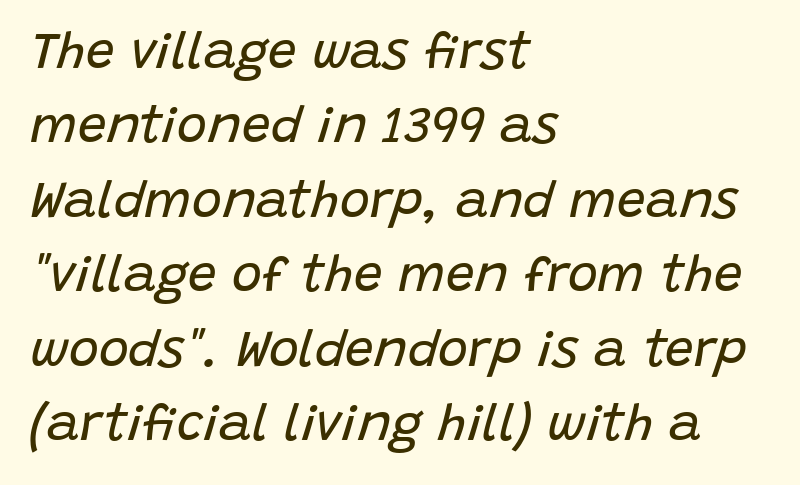
{"italic": "yes", "lean": "right", "slant_degrees": 15, "bold": "no", "weight": "regular", "width": "normal", "stroke_contrast": "low", "x_height": "large", "monospaced": "no", "underline": "no", "align": "left", "line_spacing": "normal", "line_spacing_ratio": 1.46, "letter_spacing": "normal", "letter_spacing_em": 0.0, "glyph_px": 51}
